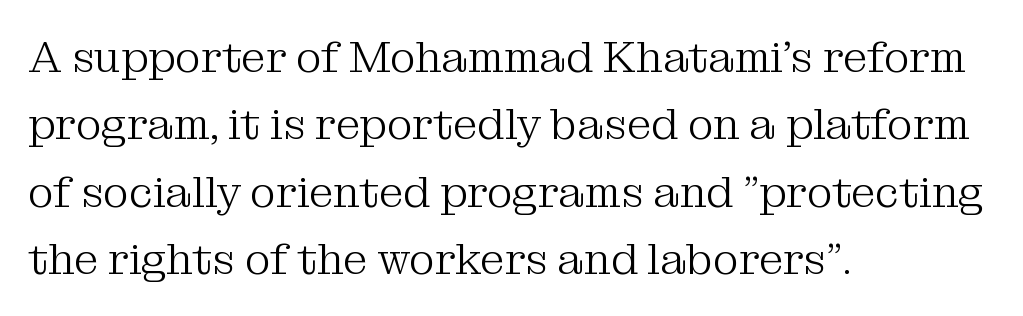
Leading matches the norm, producing a regular column. This rendering features lettering with no underline. These lines stack with their left ends in a neat column. Glyph-to-glyph distance matches everyday printed text. Ink coverage per letter is moderate at most. Old-style or modern, the face here clearly has serifs.
